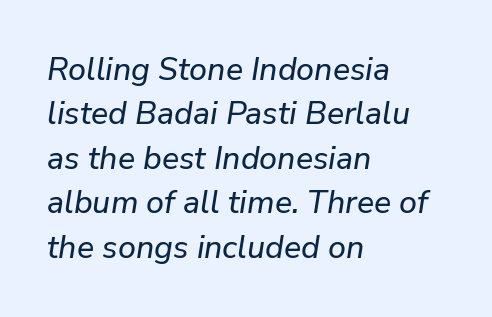
Leftover space on each line is placed entirely after the last word. The face used here is proportionally spaced, like ordinary book or web type. Tracking here is standard; glyphs follow each other at the usual distance. A clean baseline with only descenders dipping below it. The block of text has a typical density, with ordinary space between rows. Italic: yes, the glyphs are oblique.
